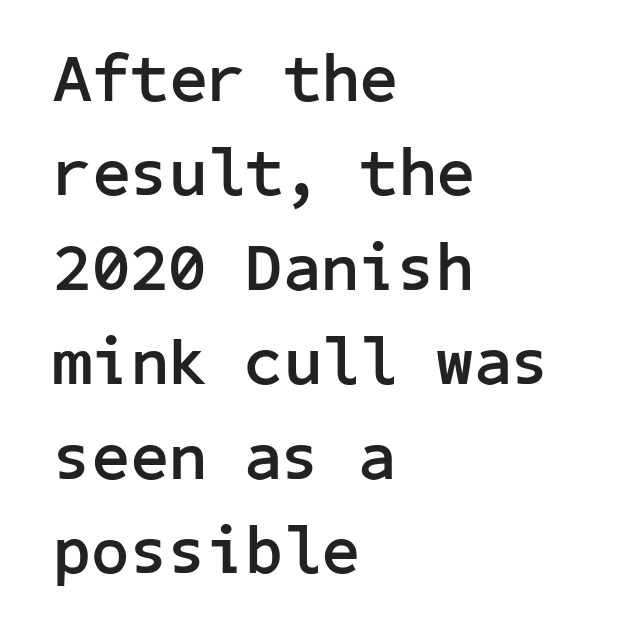
Caption: multi-line text, flush left, ragged right. Normally led — the rows are evenly, conventionally spaced. I'd describe the lettering as bold — thick and assertive. In terms of letterspacing, this is plain default setting.
